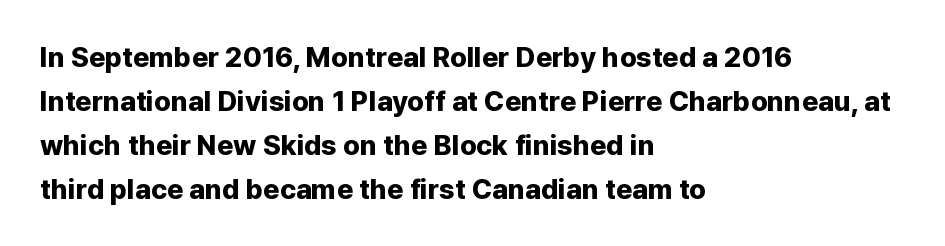
The image shows 28 px bold sans-serif type, upright; set left-aligned, normal line spacing (1.57x), normal letter spacing, not underlined; low stroke contrast and a medium x-height.
